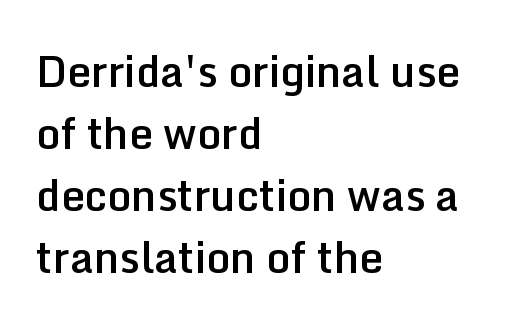
The image shows 42 px semibold sans-serif type, upright; set left-aligned, normal line spacing (1.48x), normal letter spacing, not underlined; low stroke contrast and a medium x-height.
